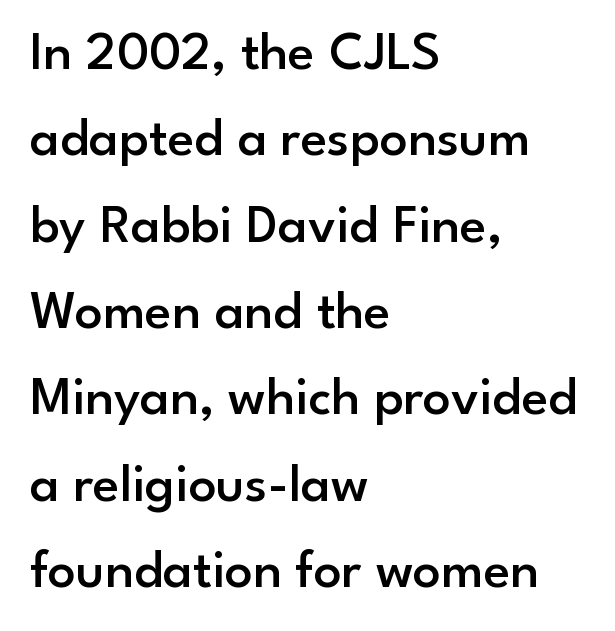
The image shows 55 px semibold sans-serif type, upright; set left-aligned, normal line spacing (1.57x), normal letter spacing, not underlined; low stroke contrast and a small x-height.
